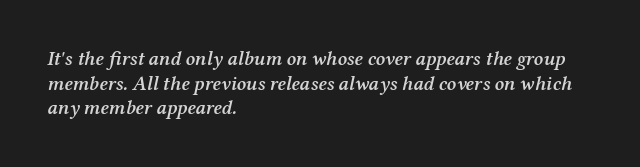
Q: Is the text bold? A: Semi-bold.
Q: Is the text italic (slanted)? A: Yes, it leans right by about 12 degrees.
Q: Is the text underlined? A: No.
Q: How is the paragraph aligned? A: Left-aligned.
Q: Is the spacing between letters normal or unusually wide? A: Normal.
